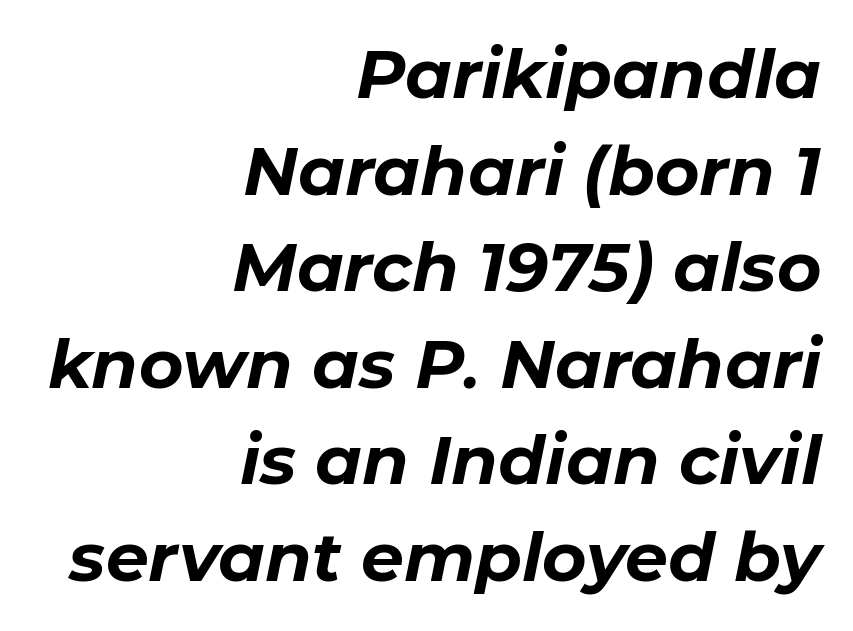
{"italic": "yes", "lean": "right", "slant_degrees": 11, "bold": "yes", "weight": "bold", "width": "normal", "stroke_contrast": "low", "x_height": "medium", "monospaced": "no", "underline": "no", "align": "right", "line_spacing": "normal", "line_spacing_ratio": 1.42, "letter_spacing": "normal", "letter_spacing_em": 0.0, "glyph_px": 68}
